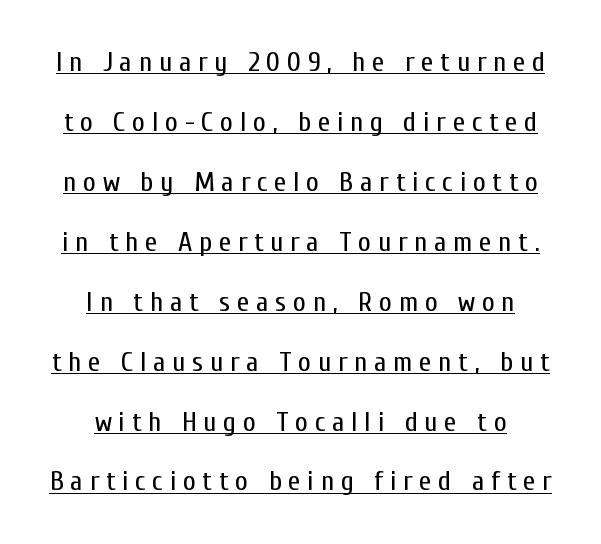
Q: Is the text bold? A: No.
Q: Is the text italic (slanted)? A: No, it is upright.
Q: Is the typeface a serif or a sans-serif typeface? A: Sans-serif.
Q: Is the text underlined? A: Yes.
Q: How is the paragraph aligned? A: Centered.
Q: Is the spacing between letters normal or unusually wide? A: Unusually wide.
Q: Is the spacing between lines tight, normal or loose? A: Loose.
Q: Width (condensed, normal, or wide)? A: Condensed.
Q: Stroke contrast? A: Low.
Q: x-height? A: Medium.
Q: Monospaced? A: No.
